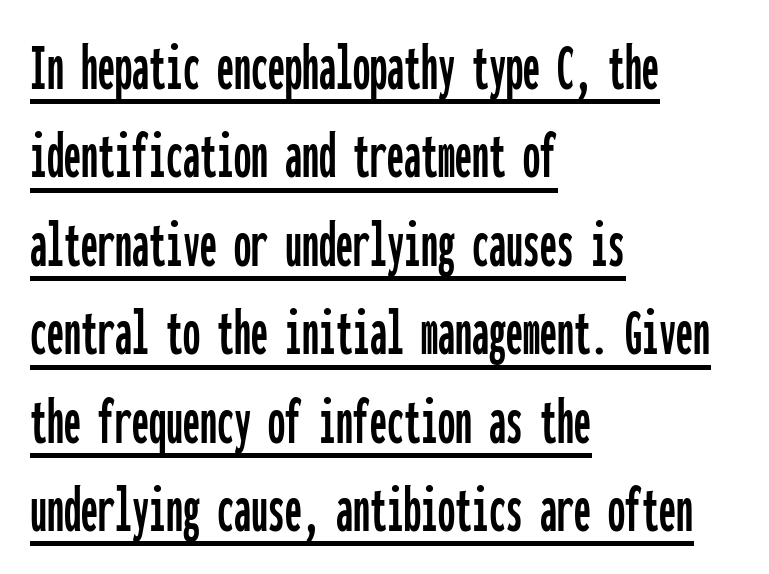
Upright lettering throughout. You could count columns in this text — the font is strictly monospaced. No feet cap the strokes, marking this as sans-serif type. Successive baselines arrive at the customary interval. Nothing unusual about the tracking: characters are spaced as the font intends. Compared with a centered layout, this one pins lines to the left instead.
